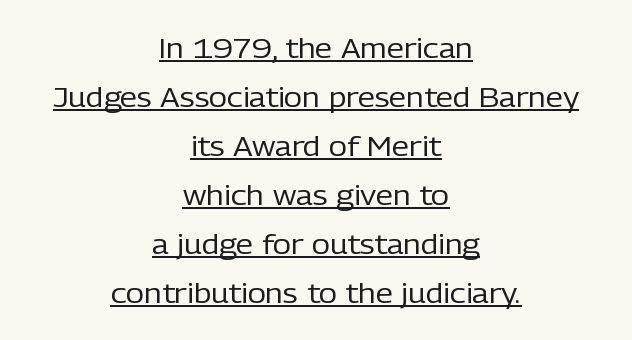
{"serif": "no", "italic": "no", "bold": "no", "weight": "regular", "width": "normal", "stroke_contrast": "low", "x_height": "medium", "monospaced": "no", "underline": "yes", "align": "center", "line_spacing_ratio": 1.75, "letter_spacing": "normal", "letter_spacing_em": 0.0, "glyph_px": 28}
